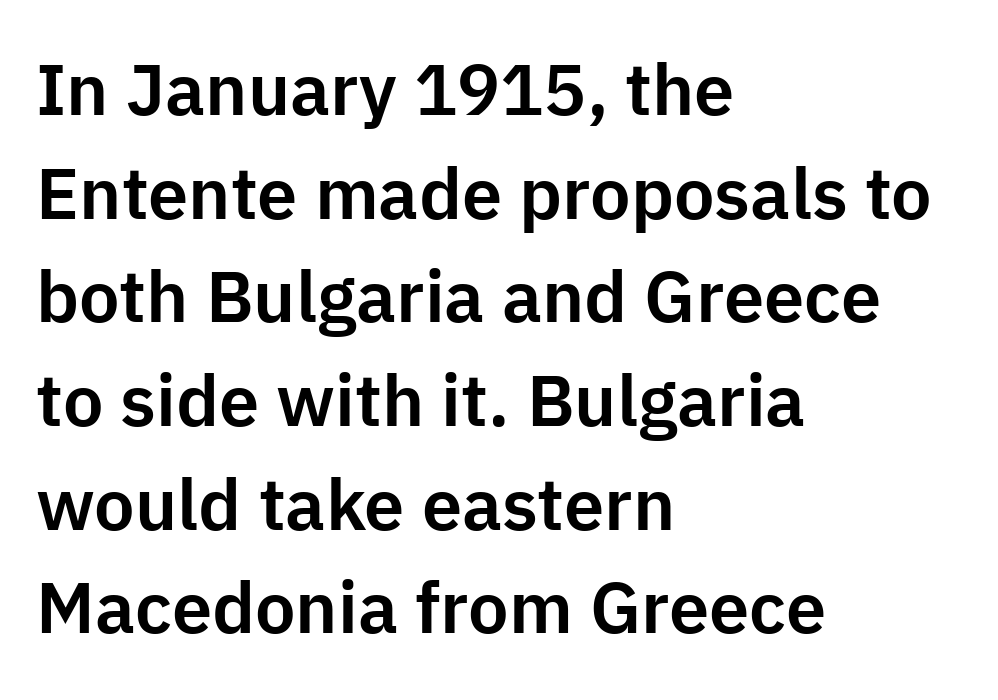
The image shows 72 px sans-serif type, upright; set left-aligned, normal line spacing (1.44x), normal letter spacing, not underlined; low stroke contrast and a medium x-height.
